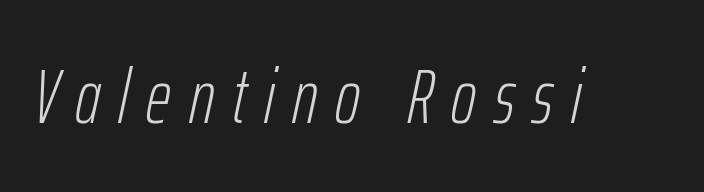
Q: Is the text bold? A: No.
Q: Is the text italic (slanted)? A: Yes, it leans right by about 12 degrees.
Q: Is the text underlined? A: No.
Q: Is the spacing between letters normal or unusually wide? A: Unusually wide.
Q: Width (condensed, normal, or wide)? A: Condensed.
Q: Stroke contrast? A: Low.
Q: x-height? A: Medium.
Q: Monospaced? A: No.
